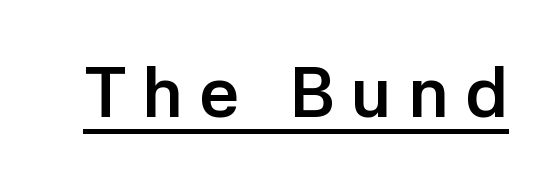
{"serif": "no", "italic": "no", "bold": "yes", "weight": "semibold", "width": "normal", "stroke_contrast": "low", "x_height": "medium", "monospaced": "no", "underline": "yes", "letter_spacing": "wide", "letter_spacing_em": 0.23, "glyph_px": 70}
